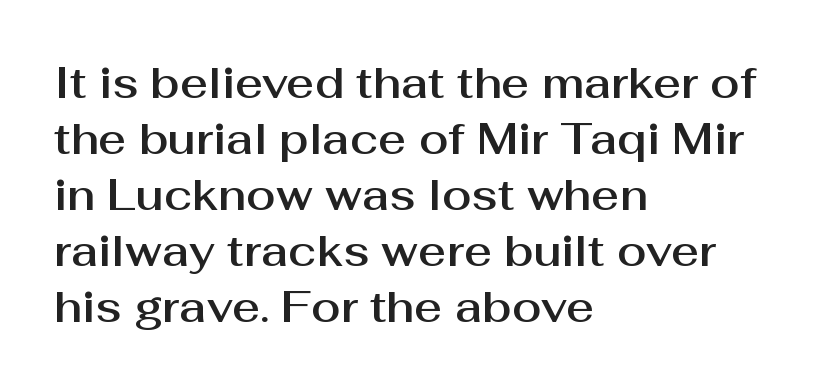
{"serif": "no", "italic": "no", "width": "normal", "stroke_contrast": "medium", "x_height": "medium", "monospaced": "no", "underline": "no", "align": "left", "line_spacing": "normal", "line_spacing_ratio": 1.3, "letter_spacing": "normal", "letter_spacing_em": 0.0, "glyph_px": 43}
